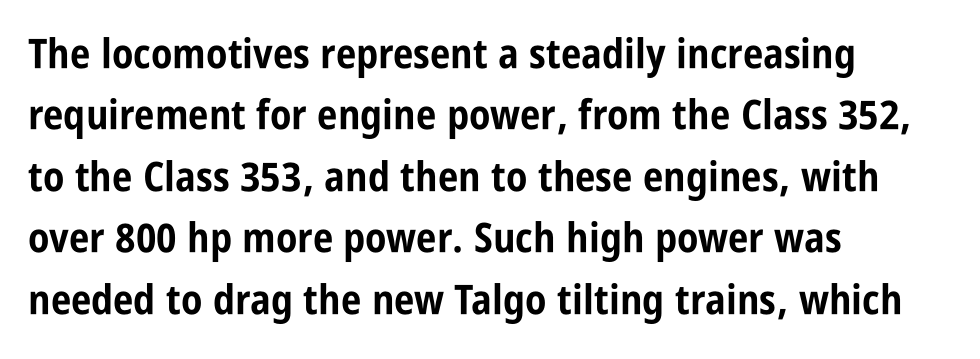
The image shows 41 px bold, condensed sans-serif type, upright; set left-aligned, normal line spacing (1.5x), normal letter spacing, not underlined; low stroke contrast and a large x-height.
